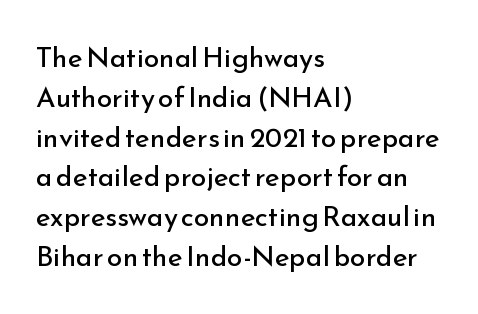
The image shows 28 px regular-weight sans-serif type, upright; set left-aligned, normal line spacing (1.42x), normal letter spacing, not underlined; low stroke contrast and a small x-height.
